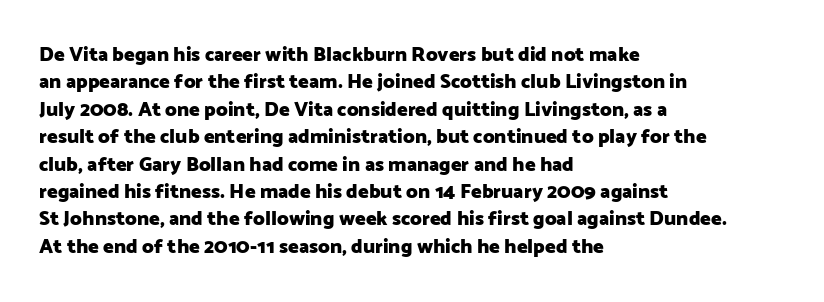
{"italic": "no", "bold": "yes", "underline": "no", "align": "left", "line_spacing": "normal", "line_spacing_ratio": 1.37, "letter_spacing": "normal", "letter_spacing_em": 0.0, "glyph_px": 20}
